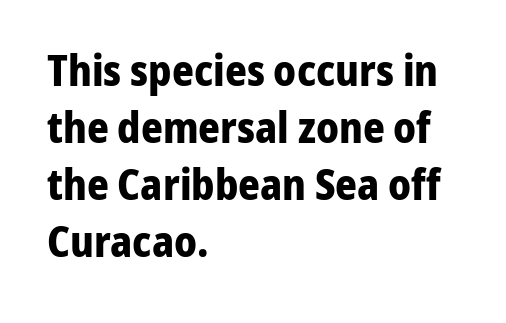
{"serif": "no", "italic": "no", "bold": "yes", "weight": "bold", "width": "normal", "stroke_contrast": "low", "x_height": "medium", "monospaced": "no", "underline": "no", "align": "left", "line_spacing": "normal", "line_spacing_ratio": 1.36, "letter_spacing": "normal", "letter_spacing_em": 0.0, "glyph_px": 42}
